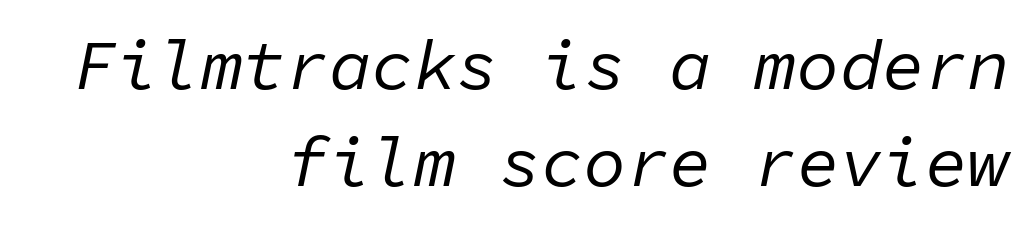
The font's italic variant was chosen for this text. Line endings align vertically; line beginnings do not. These lines are rendered in a fixed-pitch font. These lines keep a tight, regular rhythm from letter to letter. The letterforms sit at book weight or below.
